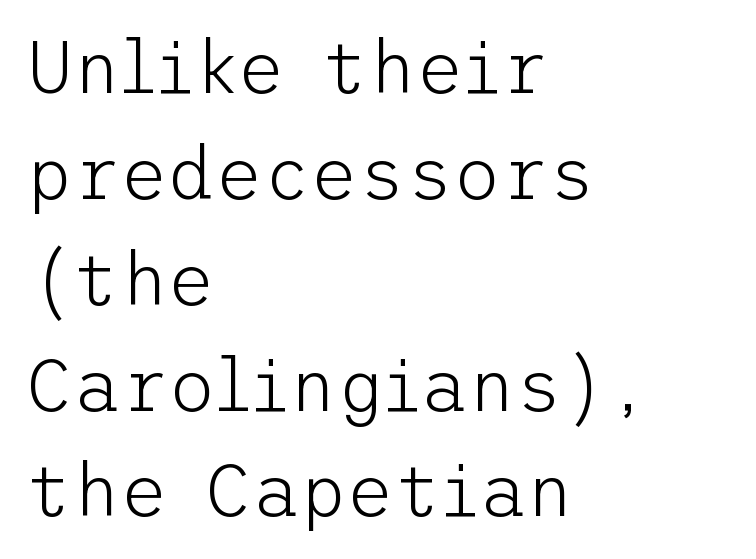
The image shows 73 px light sans-serif type, upright; set left-aligned, normal line spacing (1.45x), normal letter spacing, not underlined; low stroke contrast and a medium x-height.
